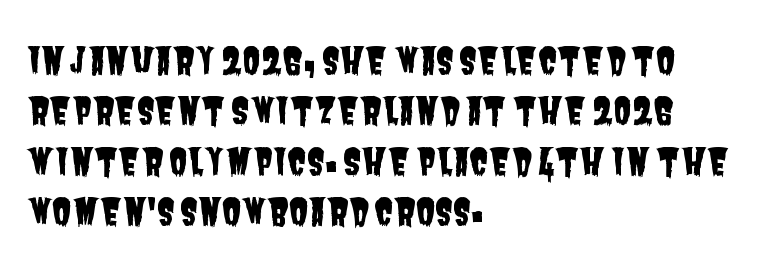
Compared with typical paragraphs, the rows here are spaced about the same. The type family on display is of the sans-serif kind. Look at the tracking — it's just the regular setting, nothing added. All the whitespace from short lines collects on the right. A typesetter would call this proportional, since set widths differ per character. The strip under each line holds only bare page.
